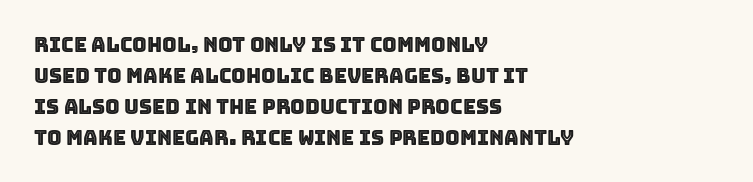
{"italic": "no", "underline": "no", "align": "left", "line_spacing": "normal", "line_spacing_ratio": 1.55, "letter_spacing": "normal", "letter_spacing_em": 0.0, "glyph_px": 20}
